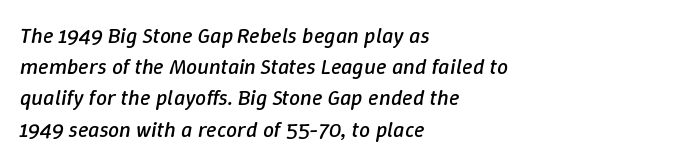
You can tell it's italic because the verticals aren't actually vertical. This rendering features lettering with no underline. The vertical gap from one line to the next is medium. Stems here are at most as thick as an everyday book face.
